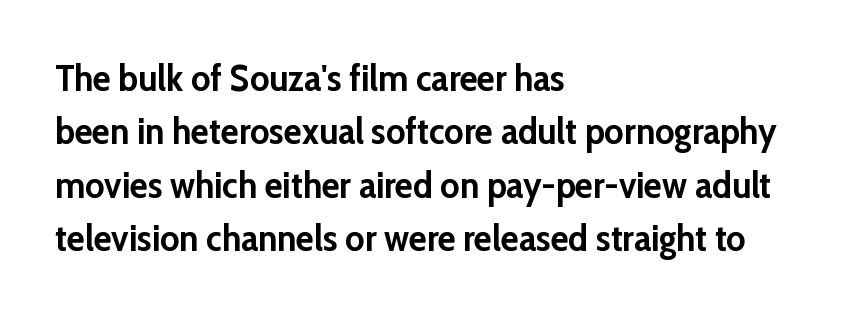
The image shows 37 px semibold sans-serif type, upright; set left-aligned, normal line spacing (1.44x), normal letter spacing, not underlined; low stroke contrast and a medium x-height.
